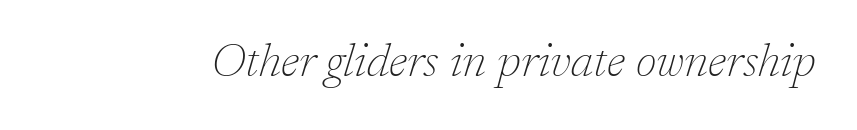
The image shows 47 px thin serif type, italic (leaning right); set normal letter spacing, not underlined; low stroke contrast and a medium x-height.
